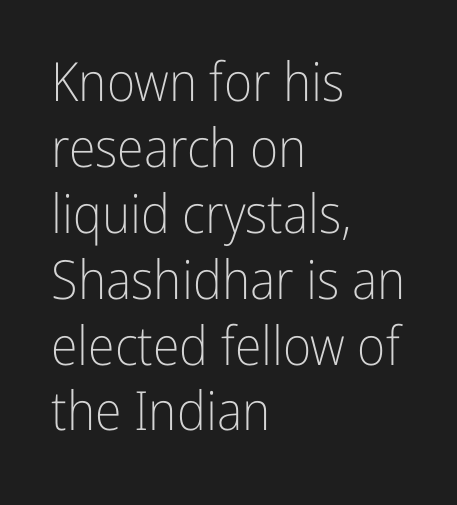
The image shows 54 px light, condensed sans-serif type, upright; set left-aligned, line spacing 1.22x, normal letter spacing, not underlined; low stroke contrast and a medium x-height.
